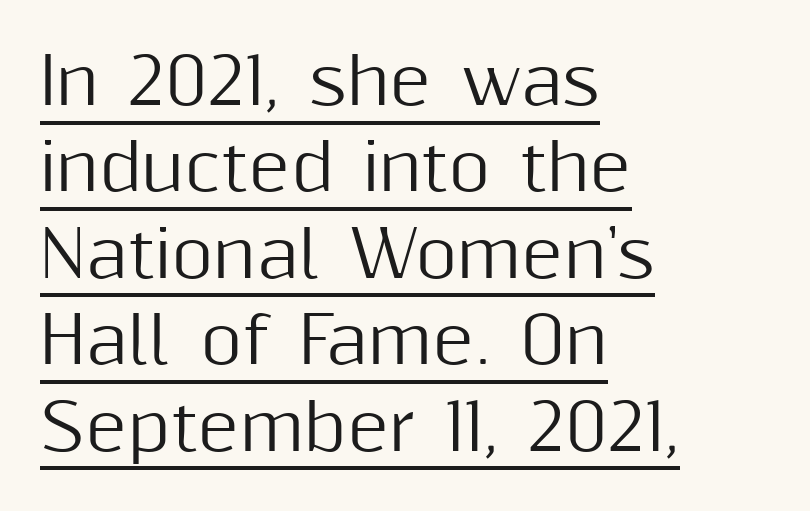
Quick note: underline on. This sample uses a sans-serif face. You could call the tracking neutral — neither tight nor loose. One glance says typical: line gaps are just what's usual. Spacing verdict: proportional, widths tailored to each character. These lines are set flush left with a ragged right edge.
